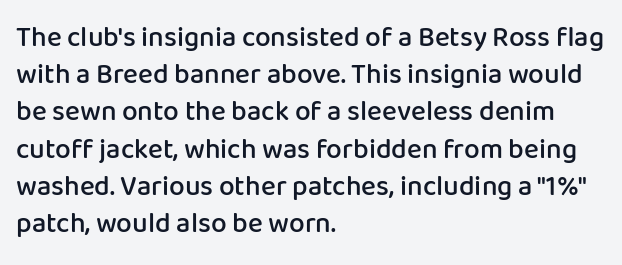
Q: Is the text bold? A: Semi-bold.
Q: Is the text italic (slanted)? A: No, it is upright.
Q: Is the typeface a serif or a sans-serif typeface? A: Sans-serif.
Q: Is the text underlined? A: No.
Q: How is the paragraph aligned? A: Left-aligned.
Q: Is the spacing between letters normal or unusually wide? A: Normal.
Q: Is the spacing between lines tight, normal or loose? A: Normal.
Q: Width (condensed, normal, or wide)? A: Normal.
Q: Stroke contrast? A: Low.
Q: x-height? A: Medium.
Q: Monospaced? A: No.
